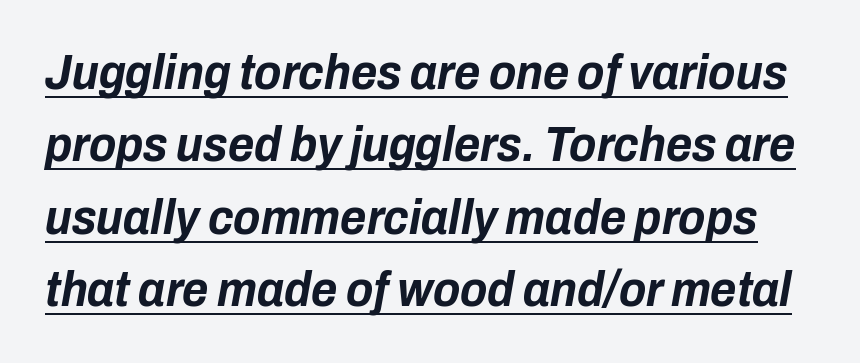
The image shows 50 px bold, condensed type, italic (leaning right); set normal line spacing (1.45x), normal letter spacing, underlined; low stroke contrast and a medium x-height.
